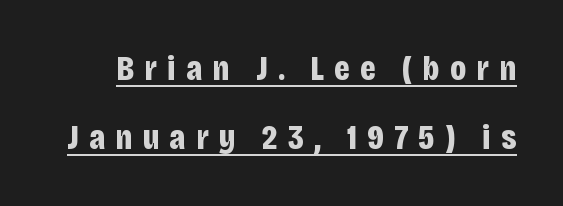
{"serif": "no", "italic": "no", "bold": "yes", "weight": "bold", "width": "condensed", "stroke_contrast": "low", "x_height": "large", "monospaced": "no", "underline": "yes", "line_spacing": "loose", "line_spacing_ratio": 1.96, "letter_spacing": "wide", "letter_spacing_em": 0.29, "glyph_px": 35}
